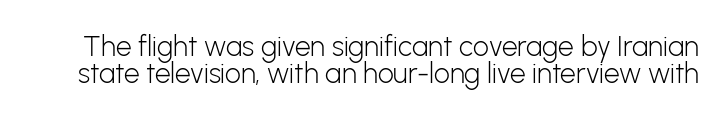
The image shows 28 px light sans-serif type, upright; set tight line spacing (0.97x), normal letter spacing, not underlined; low stroke contrast and a medium x-height.
